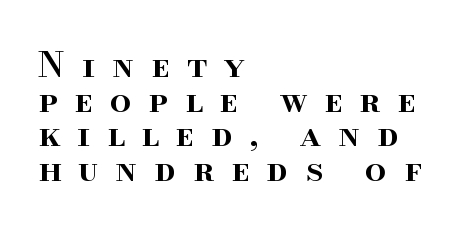
Varying glyph widths throughout — classic text-font behaviour. Examine the stroke ends and you'll spot serifs. The passage shown stacks its lines with hardly any gap. Ordinary non-slanted type is in use. What stands out about the letter spacing? Its width — letters are far apart.
